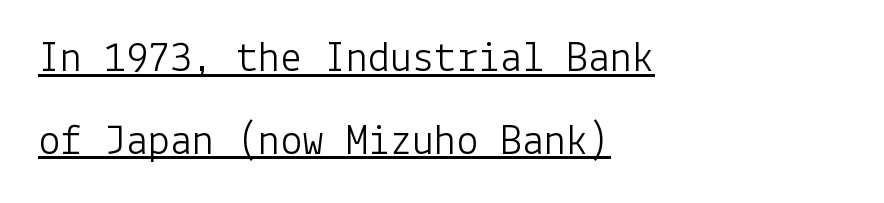
Visually the block forms a straight wall on the left and a jagged coastline on the right. This rendering features underlined lettering. Words appear dense and cohesive because spacing is normal. This reads as an unemphasized weight, regular at the heaviest. What kind of face is this? One without serifs — a sans.
